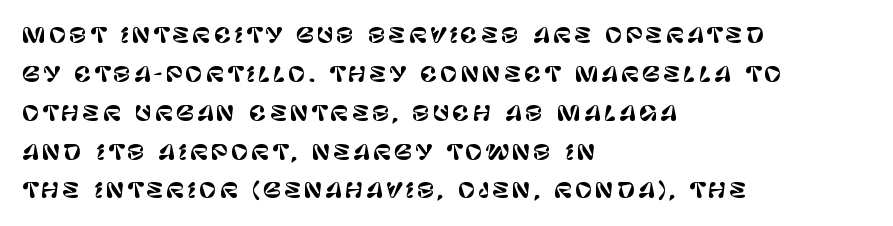
Anything drawn beneath the words? Only blank space. These lines stack with their left ends in a neat column.
